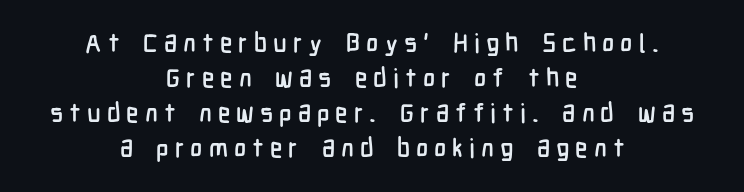
Q: Is the text italic (slanted)? A: No, it is upright.
Q: Is the text underlined? A: No.
Q: How is the paragraph aligned? A: Centered.
Q: Is the spacing between letters normal or unusually wide? A: Unusually wide.
Q: Is the spacing between lines tight, normal or loose? A: Normal.
